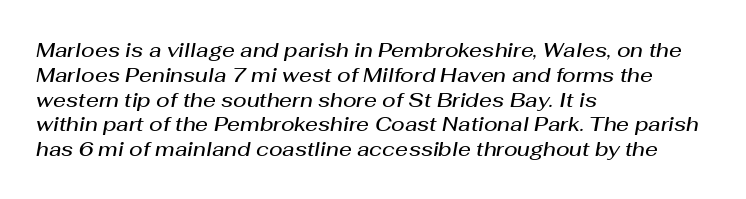
Q: Is the text bold? A: Semi-bold.
Q: Is the text italic (slanted)? A: Yes, it leans right by about 10 degrees.
Q: Is the text underlined? A: No.
Q: How is the paragraph aligned? A: Left-aligned.
Q: Is the spacing between letters normal or unusually wide? A: Normal.
